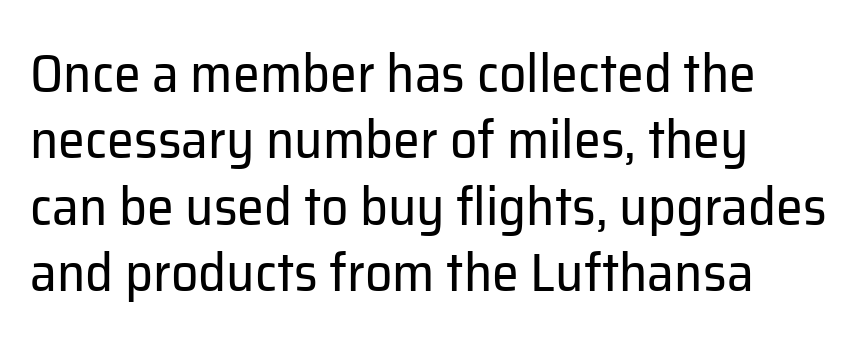
Is the type heavy? It reads as light-to-regular instead. You could not count columns in this text — the font is proportionally spaced. Check the space under the baseline: it is left empty. This is the regular roman posture of the typeface.
